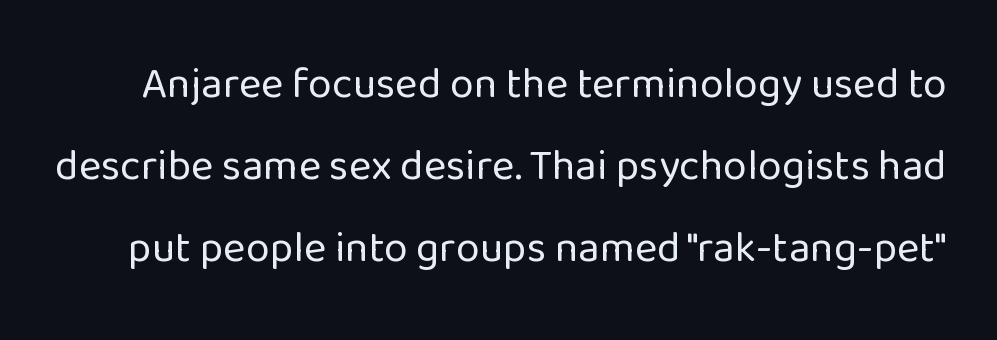
Any mark beneath the type? The region is blank. No italicization has been applied; the sample stays upright. Note the varied advance widths — an 'i' is clearly narrower than an 'm'. This sample uses a sans-serif face.
